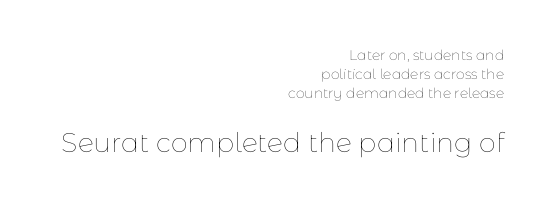
The image shows 27 px text type, upright; set right-aligned, normal line spacing (1.37x), normal letter spacing, not underlined; the second (bottom) block is 1.93x larger.
